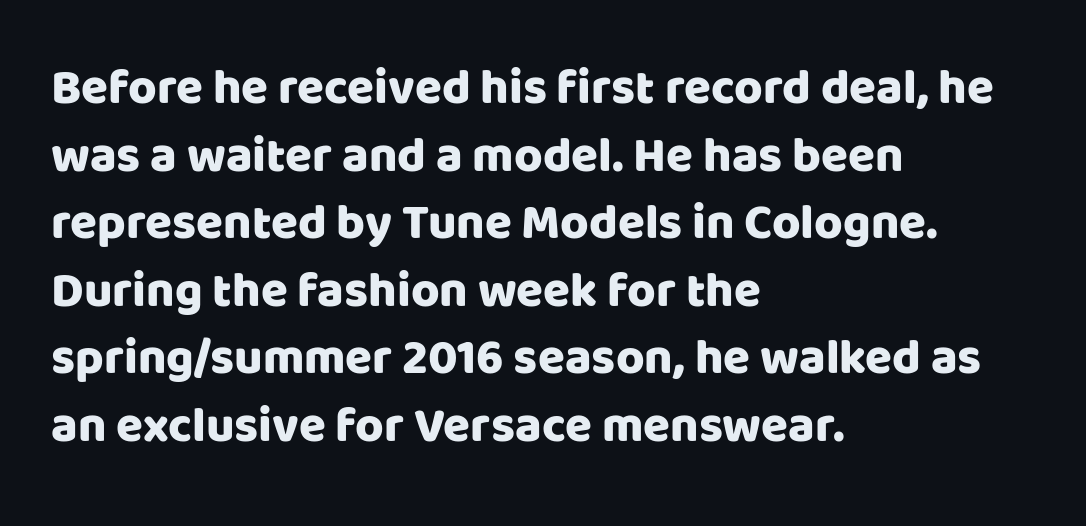
{"serif": "no", "italic": "no", "width": "normal", "stroke_contrast": "low", "x_height": "large", "monospaced": "no", "underline": "no", "align": "left", "line_spacing": "normal", "line_spacing_ratio": 1.38, "letter_spacing": "normal", "letter_spacing_em": 0.0, "glyph_px": 49}
